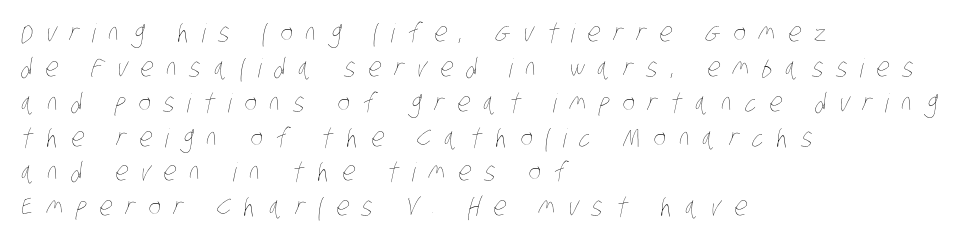
What stands out about the letter spacing? Its width — letters are far apart. Underlining? Definitely not there. The rendering uses a moderate line-height, typical for paragraphs. This reads as an unemphasized weight, regular at the heaviest. In CSS terms this would be text-align: left.
